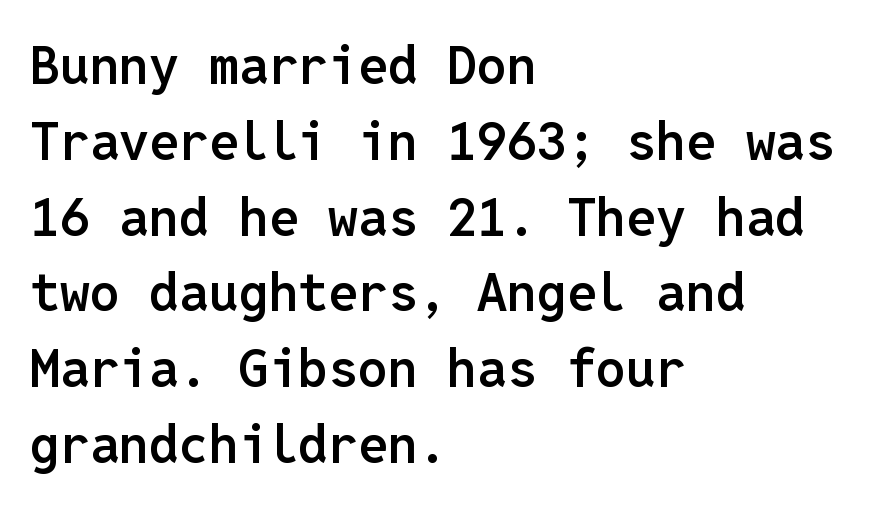
The image shows 53 px semibold sans-serif type, upright, monospaced; set left-aligned, normal line spacing (1.43x), normal letter spacing, not underlined; low stroke contrast and a medium x-height.
